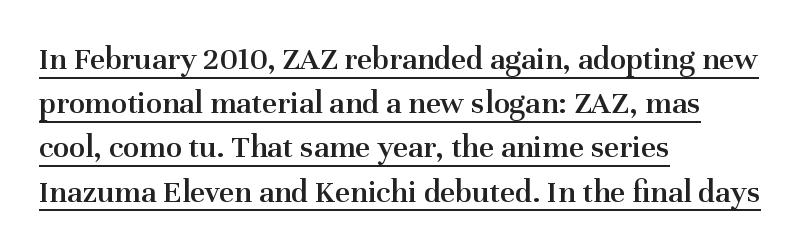
Compared with typical body copy, the letter spacing here is the same. The face used here is proportionally spaced, like ordinary book or web type. Emphasis by weight is partial: semibold. The text was rendered using a seriffed face with decorative stroke endings.
